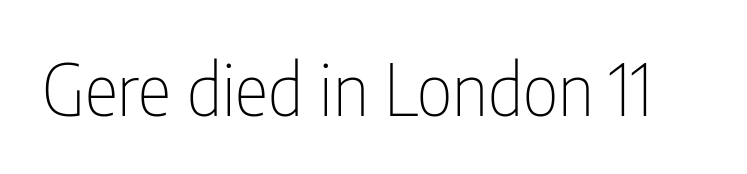
Think of a printed novel: that variable character pitch is what you see here. Examine the stroke ends and you'll find no serifs. Caption: face not bold, strokes unweighted. Beneath every word, the page is bare. You can tell it's not italic because the verticals are truly vertical.
